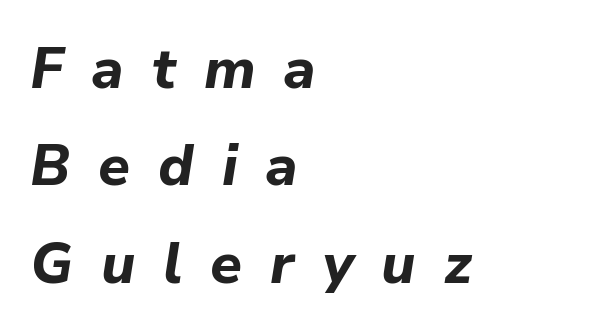
{"italic": "yes", "lean": "right", "slant_degrees": 9, "bold": "yes", "weight": "bold", "width": "normal", "stroke_contrast": "low", "x_height": "medium", "monospaced": "no", "underline": "no", "align": "left", "line_spacing_ratio": 1.71, "letter_spacing": "wide", "letter_spacing_em": 0.49, "glyph_px": 57}
